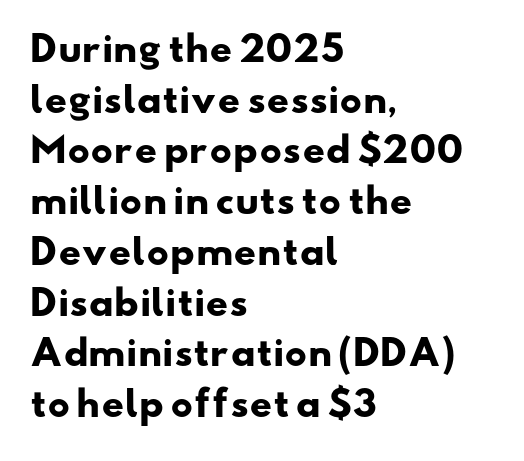
Q: Is the text bold? A: Yes.
Q: Is the typeface a serif or a sans-serif typeface? A: Sans-serif.
Q: Is the text underlined? A: No.
Q: How is the paragraph aligned? A: Left-aligned.
Q: Is the spacing between letters normal or unusually wide? A: Normal.
Q: Is the spacing between lines tight, normal or loose? A: Normal.
Q: Width (condensed, normal, or wide)? A: Wide.
Q: Stroke contrast? A: Low.
Q: x-height? A: Small.
Q: Monospaced? A: No.
